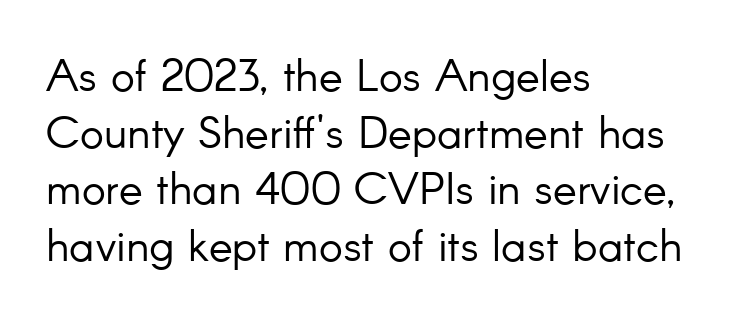
Visually the block forms a straight wall on the left and a jagged coastline on the right. You could not count columns in this text — the font is proportionally spaced. Glyph-to-glyph distance matches everyday printed text. Posture: vertical.
